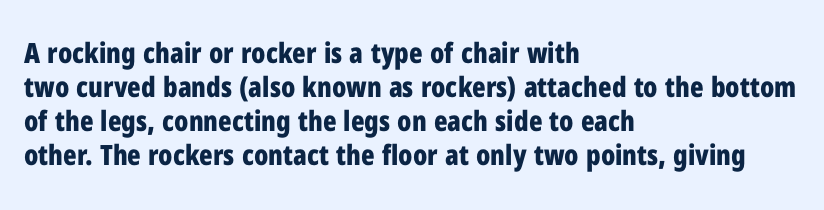
The image shows 28 px bold, condensed sans-serif type, upright; set left-aligned, line spacing 1.21x, normal letter spacing, not underlined; low stroke contrast and a medium x-height.
